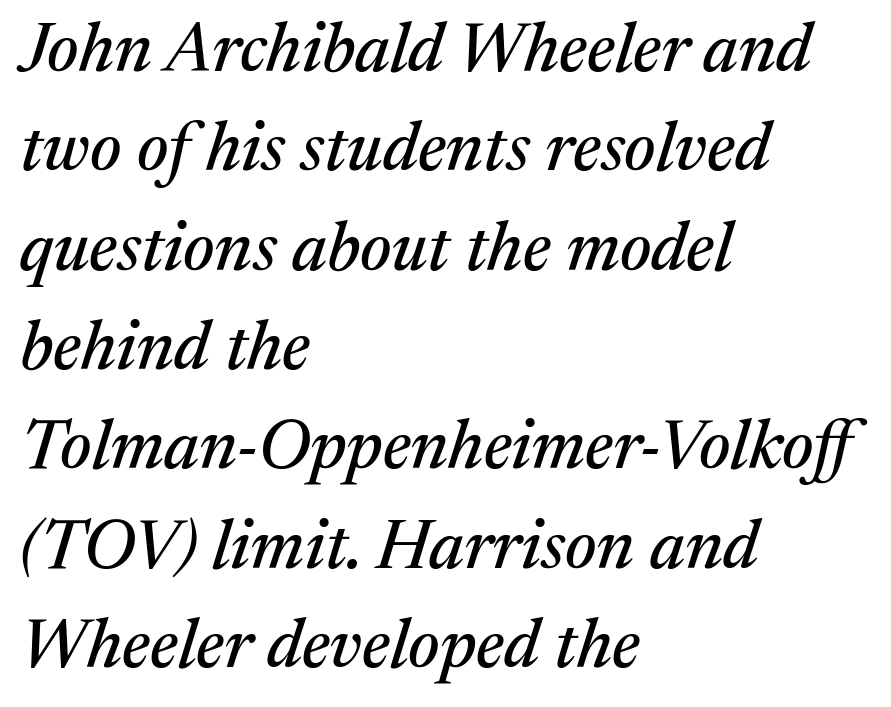
{"serif": "yes", "italic": "yes", "lean": "right", "slant_degrees": 17, "width": "normal", "stroke_contrast": "medium", "x_height": "medium", "monospaced": "no", "underline": "no", "align": "left", "line_spacing": "normal", "line_spacing_ratio": 1.44, "letter_spacing": "normal", "letter_spacing_em": 0.0, "glyph_px": 69}
